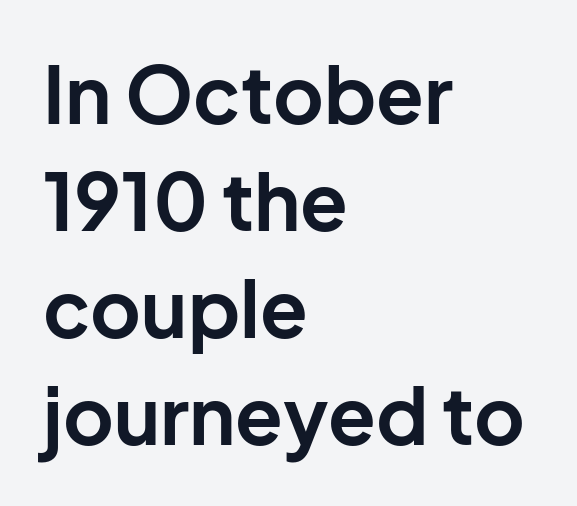
Typeset ragged right — the left edge is the straight one. The rendering shows plain stroke endings on the letterforms — a sans-serif design. Heavy, bold letterforms. Quick note: not italic, upright.
